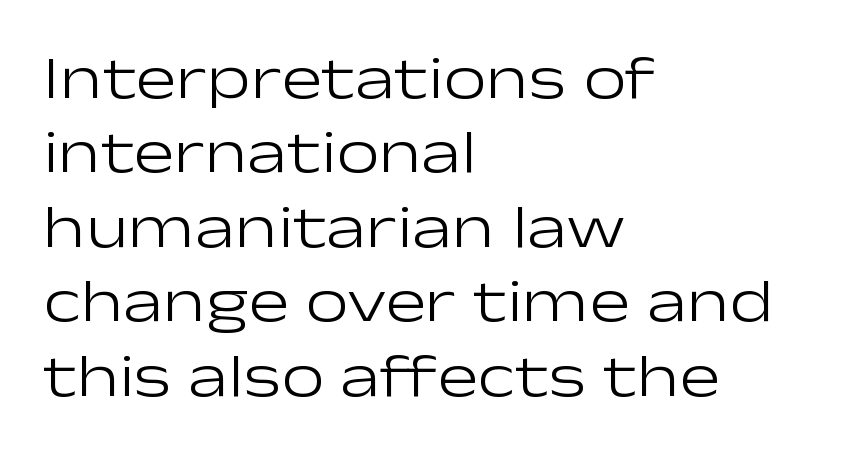
{"serif": "no", "italic": "no", "bold": "no", "weight": "light", "width": "wide", "stroke_contrast": "low", "x_height": "medium", "monospaced": "no", "underline": "no", "align": "left", "line_spacing_ratio": 1.22, "letter_spacing": "normal", "letter_spacing_em": 0.0, "glyph_px": 61}
